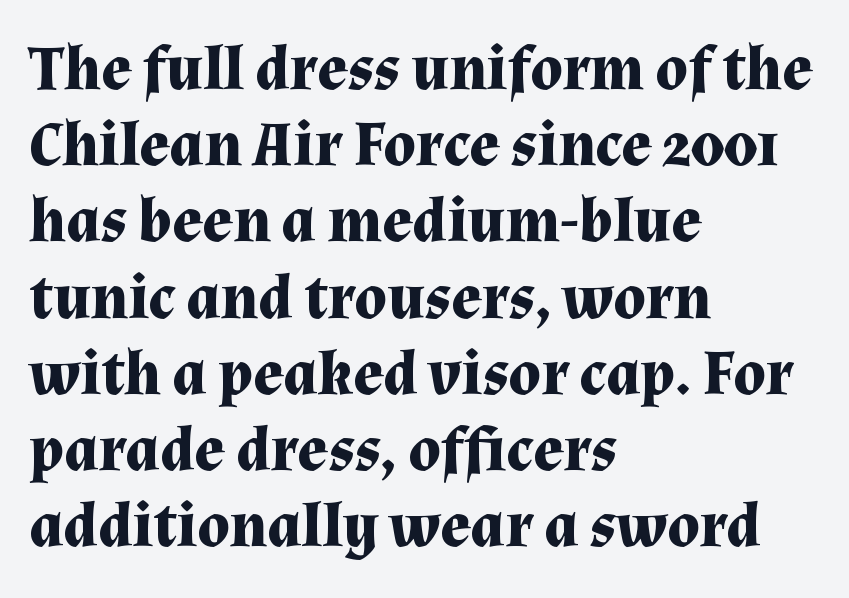
The image shows 63 px bold serif type, upright; set left-aligned, line spacing 1.21x, normal letter spacing, not underlined; medium stroke contrast and a medium x-height.
